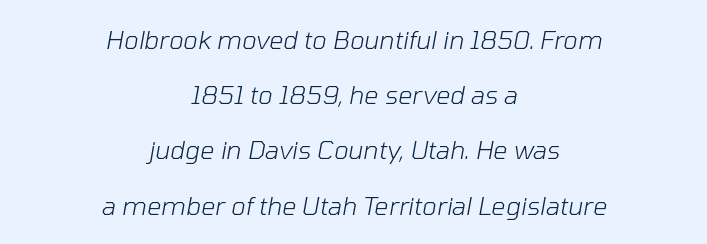
Q: Is the text bold? A: No.
Q: Is the text italic (slanted)? A: Yes, it leans right by about 10 degrees.
Q: Is the text underlined? A: No.
Q: How is the paragraph aligned? A: Centered.
Q: Is the spacing between letters normal or unusually wide? A: Normal.
Q: Is the spacing between lines tight, normal or loose? A: Loose.
